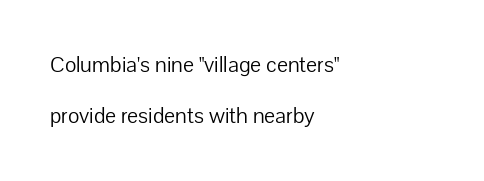
{"italic": "no", "bold": "no", "underline": "no", "align": "left", "line_spacing": "loose", "line_spacing_ratio": 2.33, "letter_spacing": "normal", "letter_spacing_em": 0.0, "glyph_px": 22}
